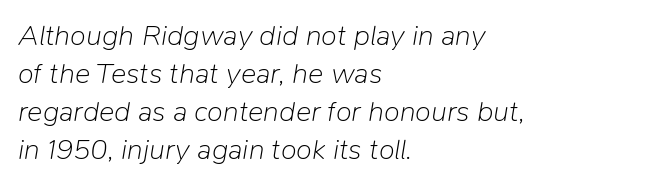
Q: Is the text bold? A: No.
Q: Is the text italic (slanted)? A: Yes, it leans right by about 9 degrees.
Q: Is the text underlined? A: No.
Q: How is the paragraph aligned? A: Left-aligned.
Q: Is the spacing between letters normal or unusually wide? A: Normal.
Q: Is the spacing between lines tight, normal or loose? A: Normal.
Q: Width (condensed, normal, or wide)? A: Normal.
Q: Stroke contrast? A: Low.
Q: x-height? A: Medium.
Q: Monospaced? A: No.
